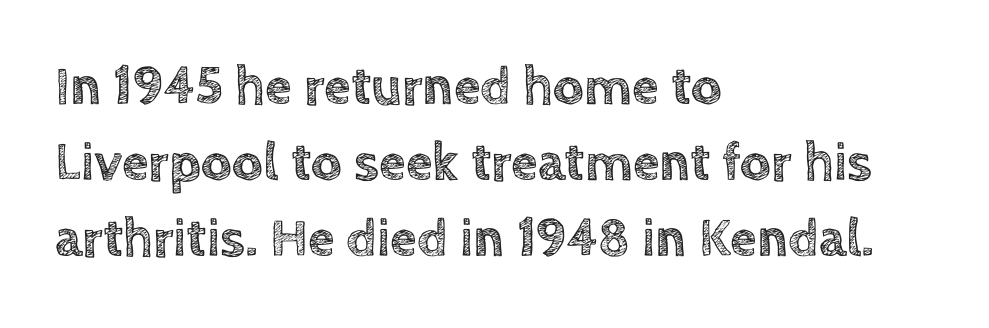
{"italic": "no", "width": "normal", "x_height": "large", "monospaced": "no", "underline": "no", "align": "left", "line_spacing": "normal", "line_spacing_ratio": 1.41, "letter_spacing": "normal", "letter_spacing_em": 0.0, "glyph_px": 54}
